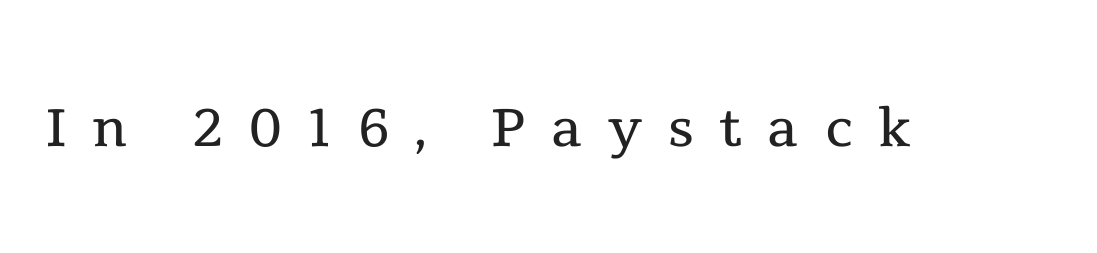
Q: Is the text bold? A: No.
Q: Is the text italic (slanted)? A: No, it is upright.
Q: Is the typeface a serif or a sans-serif typeface? A: Serif.
Q: Is the text underlined? A: No.
Q: Is the spacing between letters normal or unusually wide? A: Unusually wide.
Q: Width (condensed, normal, or wide)? A: Normal.
Q: x-height? A: Medium.
Q: Monospaced? A: No.
